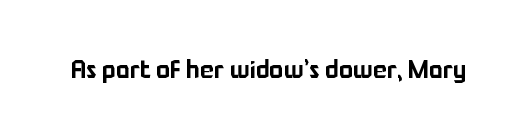
Is there any slant? The stems are plumb. Descenders are the only things crossing below the line. The line texture is even and compact thanks to regular tracking.
